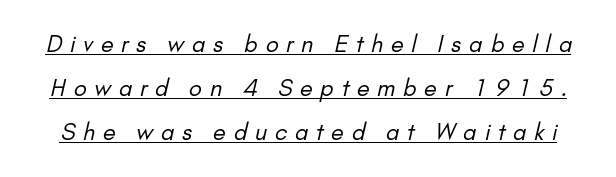
Q: Is the text bold? A: No.
Q: Is the text underlined? A: Yes.
Q: Is the spacing between letters normal or unusually wide? A: Unusually wide.
Q: Is the spacing between lines tight, normal or loose? A: Loose.
